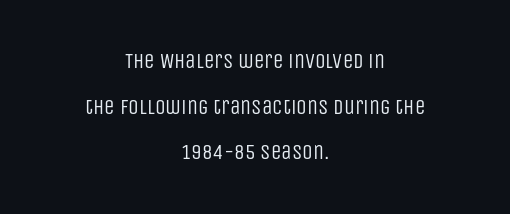
The letters sit at their default tracking, neither squeezed nor spread. The lines are spread far apart with generous leading. The typesetter chose a symmetrical, centered arrangement here. The gap between lines stays unmarked. Stems and bowls with no extra thickness — not bold.
